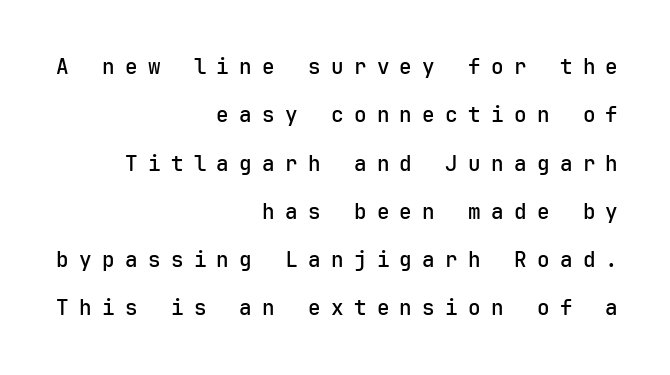
{"italic": "no", "bold": "semi", "underline": "no", "align": "right", "line_spacing": "loose", "line_spacing_ratio": 2.3, "letter_spacing": "wide", "letter_spacing_em": 0.49, "glyph_px": 21}
